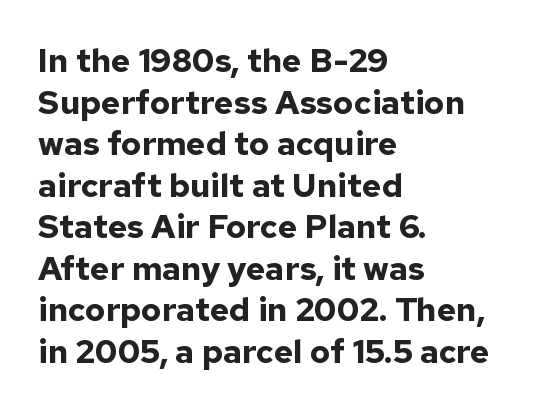
Q: Is the text bold? A: Yes.
Q: Is the text italic (slanted)? A: No, it is upright.
Q: Is the typeface a serif or a sans-serif typeface? A: Sans-serif.
Q: Is the text underlined? A: No.
Q: How is the paragraph aligned? A: Left-aligned.
Q: Is the spacing between letters normal or unusually wide? A: Normal.
Q: Is the spacing between lines tight, normal or loose? A: Normal.
Q: Width (condensed, normal, or wide)? A: Normal.
Q: Stroke contrast? A: Low.
Q: x-height? A: Medium.
Q: Monospaced? A: No.
